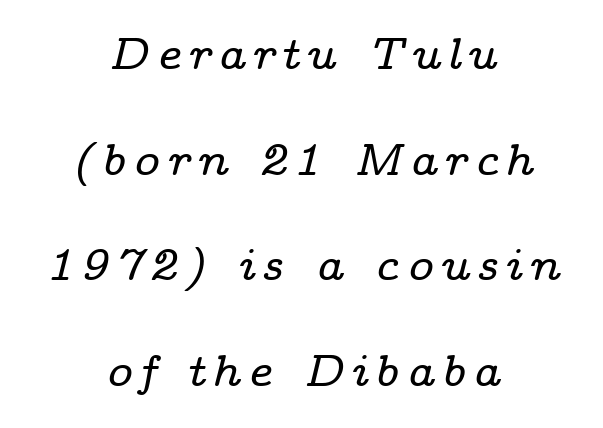
{"serif": "yes", "italic": "yes", "lean": "right", "slant_degrees": 14, "width": "wide", "stroke_contrast": "low", "x_height": "medium", "monospaced": "no", "underline": "no", "align": "center", "line_spacing": "loose", "line_spacing_ratio": 2.4, "glyph_px": 44}
